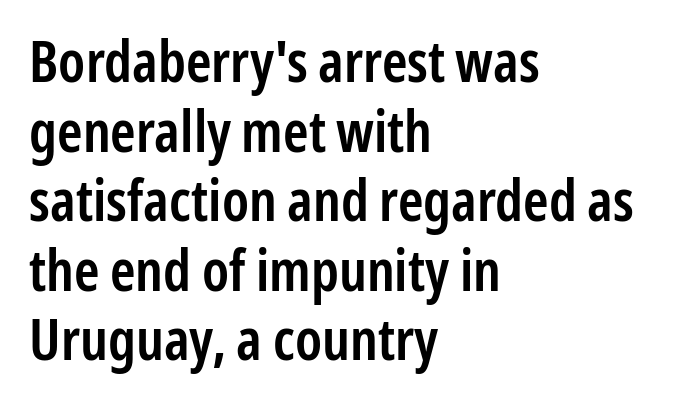
You could not count columns in this text — the font is proportionally spaced. Tall strokes in this sample are plumb rather than angled. Line starts are locked; line ends wander. Nobody touched the tracking dial on this one. The designer went with a sans here, leaving each stem footless. Slightly chunky letters — semibold, I'd say, not full bold.
